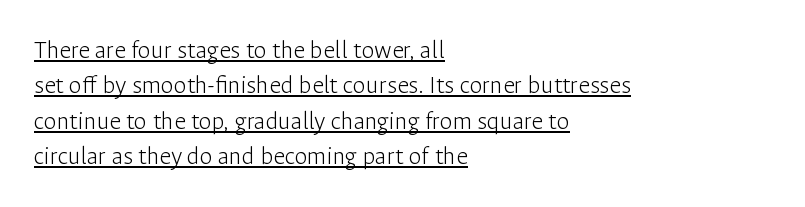
The passage is arranged the way most books set body copy — flush left. The letterforms sit at book weight or below. In terms of leading, this rendering sits right in the middle. A rule runs beneath these lines of type.
